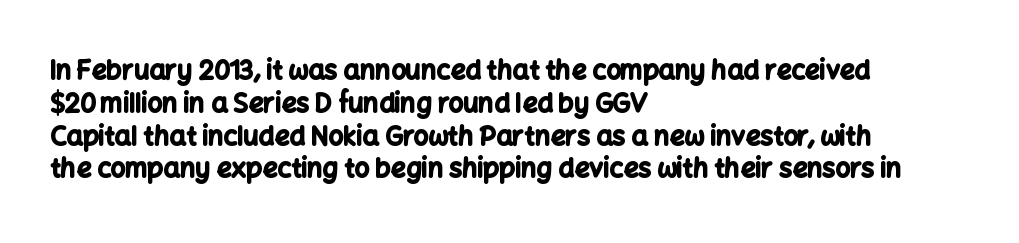
The image shows 26 px bold type, upright; set left-aligned, normal line spacing (1.26x), normal letter spacing, not underlined.
